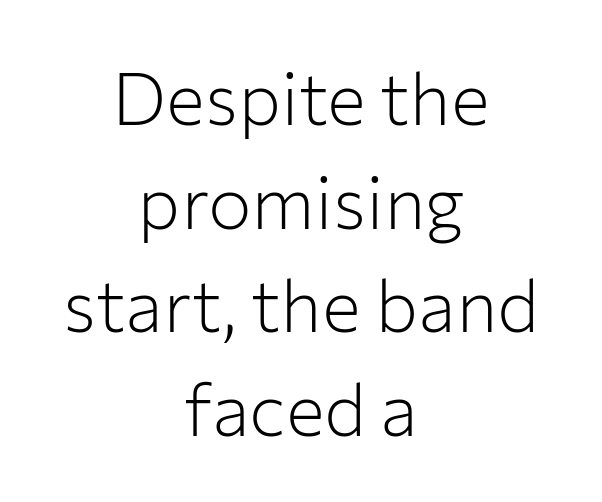
{"serif": "no", "italic": "no", "bold": "no", "weight": "light", "width": "normal", "stroke_contrast": "low", "x_height": "medium", "monospaced": "no", "underline": "no", "align": "center", "line_spacing": "normal", "line_spacing_ratio": 1.42, "letter_spacing": "normal", "letter_spacing_em": 0.0, "glyph_px": 73}
